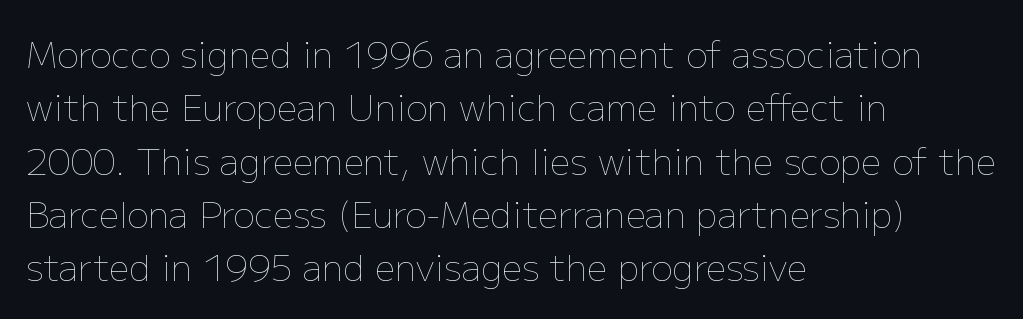
{"italic": "no", "bold": "no", "weight": "thin", "width": "normal", "stroke_contrast": "low", "x_height": "medium", "monospaced": "no", "underline": "no", "align": "left", "line_spacing": "normal", "line_spacing_ratio": 1.48, "letter_spacing": "normal", "letter_spacing_em": 0.0, "glyph_px": 36}
